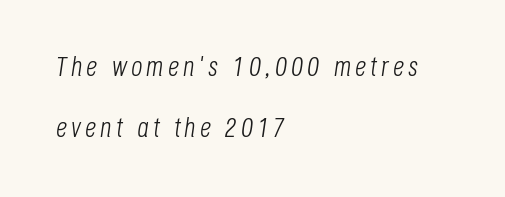
On a weight scale, this lands at 450 or below. The designer dialed line spacing up above the default. Type without underlining. The rendering applies a slant to the glyphs. Looks like regular typesetting: each glyph gets only the width it needs. A student would call this left alignment; a typographer would say flush left, rag right.
